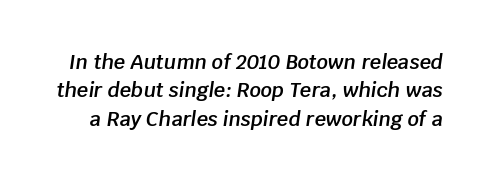
Q: Is the text bold? A: Semi-bold.
Q: Is the text italic (slanted)? A: Yes, it leans right by about 8 degrees.
Q: Is the text underlined? A: No.
Q: Is the spacing between letters normal or unusually wide? A: Normal.
Q: Is the spacing between lines tight, normal or loose? A: Normal.
